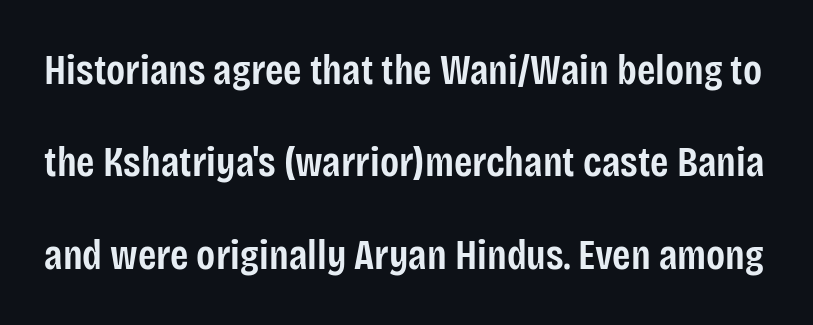
This rendering features lettering with no underline. Airy leading. Quick note: not italic, upright. The letterforms sit shoulder to shoulder at normal distance. This is sans-serif lettering, the kind often seen on screens and signage.
